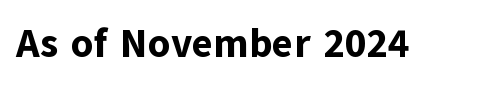
{"serif": "no", "italic": "no", "bold": "yes", "weight": "bold", "width": "normal", "stroke_contrast": "low", "x_height": "medium", "monospaced": "no", "underline": "no", "letter_spacing": "normal", "letter_spacing_em": 0.0, "glyph_px": 40}
